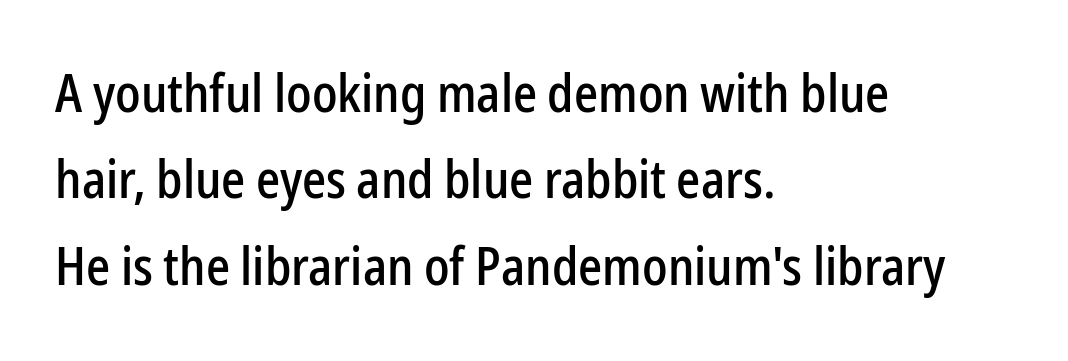
The image shows 53 px condensed sans-serif type, upright; set left-aligned, normal line spacing (1.63x), normal letter spacing, not underlined; low stroke contrast and a medium x-height.
